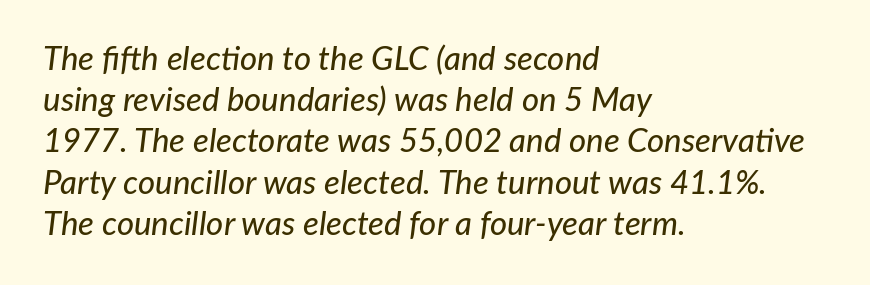
{"italic": "yes", "lean": "right", "slant_degrees": 7, "width": "normal", "stroke_contrast": "low", "x_height": "medium", "monospaced": "no", "underline": "no", "align": "left", "line_spacing": "normal", "line_spacing_ratio": 1.25, "letter_spacing": "normal", "letter_spacing_em": 0.0, "glyph_px": 33}
